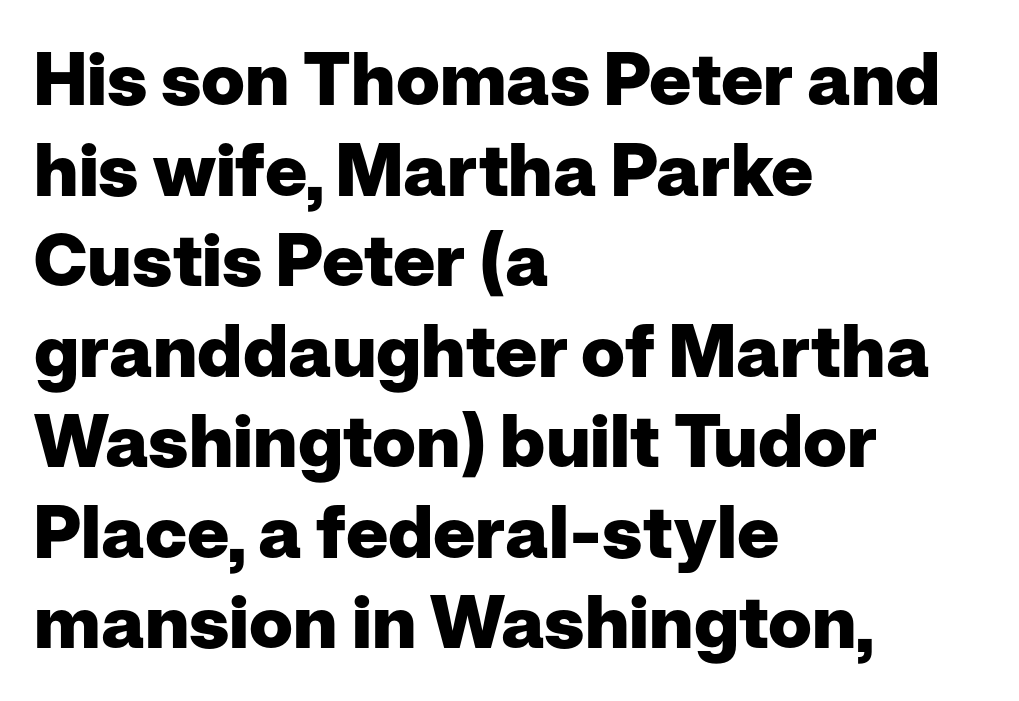
Q: Is the text bold? A: Yes.
Q: Is the text italic (slanted)? A: No, it is upright.
Q: Is the typeface a serif or a sans-serif typeface? A: Sans-serif.
Q: Is the text underlined? A: No.
Q: How is the paragraph aligned? A: Left-aligned.
Q: Is the spacing between letters normal or unusually wide? A: Normal.
Q: Width (condensed, normal, or wide)? A: Normal.
Q: Stroke contrast? A: Low.
Q: x-height? A: Medium.
Q: Monospaced? A: No.
